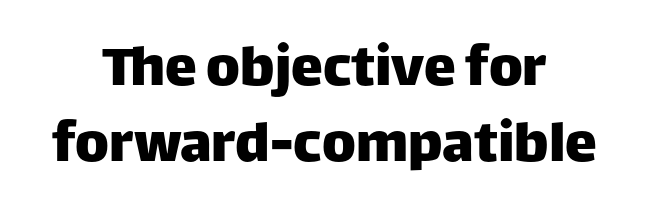
Q: Is the text italic (slanted)? A: No, it is upright.
Q: Is the typeface a serif or a sans-serif typeface? A: Sans-serif.
Q: Is the text underlined? A: No.
Q: How is the paragraph aligned? A: Centered.
Q: Is the spacing between letters normal or unusually wide? A: Normal.
Q: Width (condensed, normal, or wide)? A: Normal.
Q: Stroke contrast? A: Low.
Q: x-height? A: Large.
Q: Monospaced? A: No.
